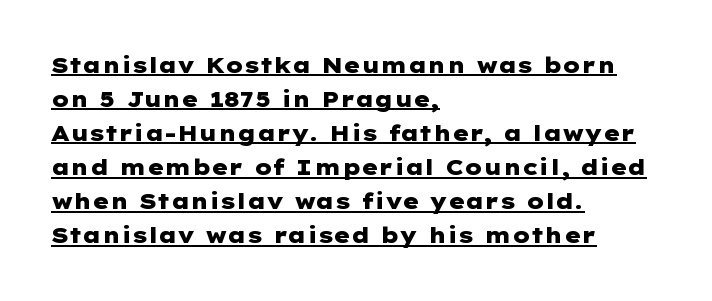
The image shows 22 px bold type, upright; set left-aligned, normal line spacing (1.55x), normal letter spacing, underlined.
